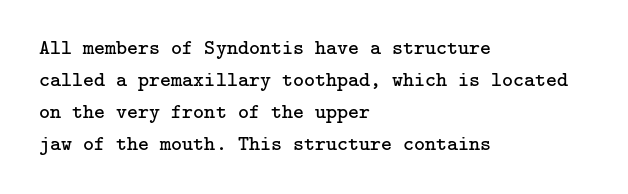
{"italic": "no", "bold": "no", "underline": "no", "align": "left", "line_spacing": "normal", "line_spacing_ratio": 1.52, "letter_spacing": "normal", "letter_spacing_em": 0.0, "glyph_px": 21}
